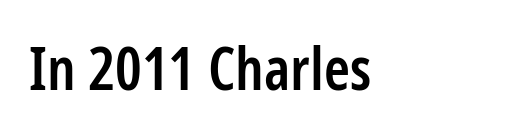
Q: Is the text bold? A: Semi-bold.
Q: Is the text italic (slanted)? A: No, it is upright.
Q: Is the typeface a serif or a sans-serif typeface? A: Sans-serif.
Q: Is the text underlined? A: No.
Q: How is the paragraph aligned? A: Left-aligned.
Q: Is the spacing between letters normal or unusually wide? A: Normal.
Q: Width (condensed, normal, or wide)? A: Condensed.
Q: Stroke contrast? A: Low.
Q: x-height? A: Medium.
Q: Monospaced? A: No.
